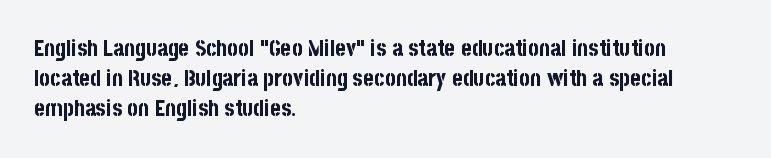
Q: Is the text bold? A: Yes.
Q: Is the text italic (slanted)? A: No, it is upright.
Q: Is the text underlined? A: No.
Q: How is the paragraph aligned? A: Left-aligned.
Q: Is the spacing between letters normal or unusually wide? A: Normal.
Q: Is the spacing between lines tight, normal or loose? A: Normal.
